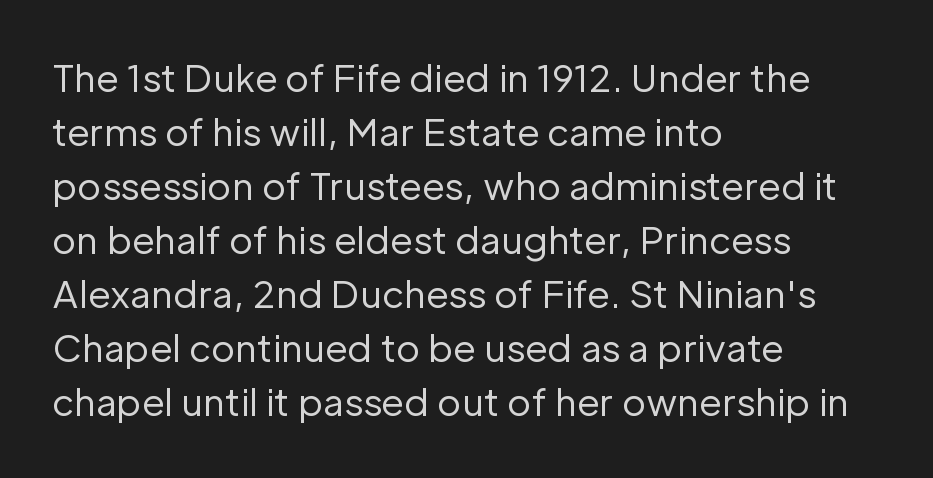
The image shows 37 px regular-weight sans-serif type, upright; set left-aligned, normal line spacing (1.46x), normal letter spacing, not underlined; low stroke contrast and a medium x-height.
